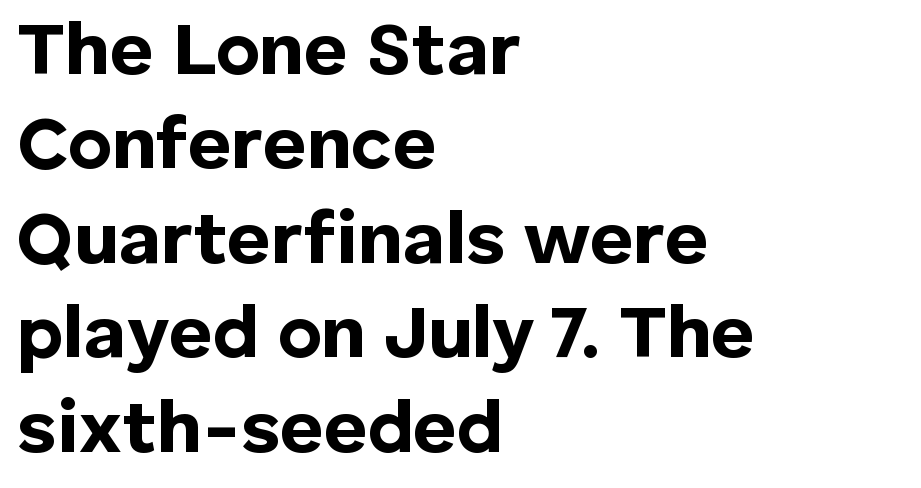
{"serif": "no", "italic": "no", "bold": "yes", "weight": "bold", "width": "normal", "stroke_contrast": "low", "x_height": "medium", "monospaced": "no", "underline": "no", "align": "left", "line_spacing": "normal", "line_spacing_ratio": 1.26, "letter_spacing": "normal", "letter_spacing_em": 0.0, "glyph_px": 75}
